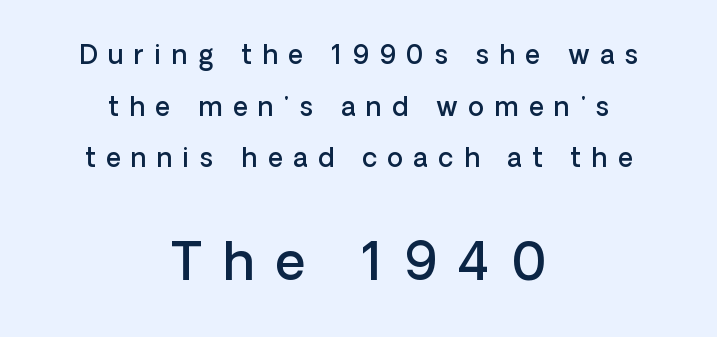
Q: Is the text bold? A: Semi-bold.
Q: Is the text italic (slanted)? A: No, it is upright.
Q: Is the typeface a serif or a sans-serif typeface? A: Sans-serif.
Q: Is the text underlined? A: No.
Q: How is the paragraph aligned? A: Centered.
Q: Is the spacing between letters normal or unusually wide? A: Unusually wide.
Q: Is the spacing between lines tight, normal or loose? A: Loose.
Q: Which block of text is set in a larger size, the first (top) or the second (bottom)? A: The second (bottom) one.
Q: Width (condensed, normal, or wide)? A: Normal.
Q: Stroke contrast? A: Low.
Q: x-height? A: Medium.
Q: Monospaced? A: No.
